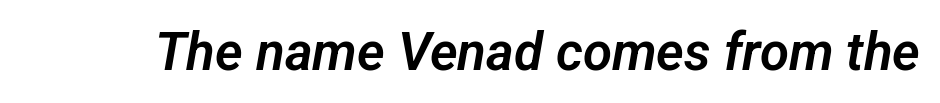
{"serif": "no", "width": "normal", "stroke_contrast": "low", "x_height": "medium", "monospaced": "no", "underline": "no", "letter_spacing": "normal", "letter_spacing_em": 0.0, "glyph_px": 53}
